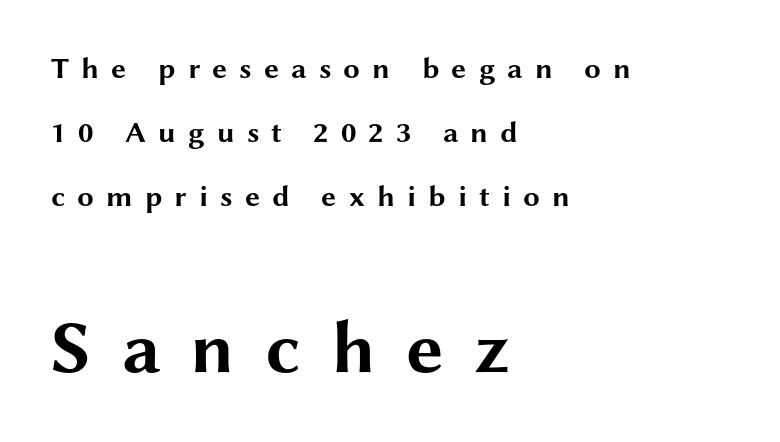
Q: Is the text bold? A: Yes.
Q: Is the text italic (slanted)? A: No, it is upright.
Q: Is the typeface a serif or a sans-serif typeface? A: Sans-serif.
Q: Is the text underlined? A: No.
Q: How is the paragraph aligned? A: Left-aligned.
Q: Is the spacing between letters normal or unusually wide? A: Unusually wide.
Q: Is the spacing between lines tight, normal or loose? A: Loose.
Q: Which block of text is set in a larger size, the first (top) or the second (bottom)? A: The second (bottom) one.
Q: Width (condensed, normal, or wide)? A: Wide.
Q: Stroke contrast? A: Medium.
Q: x-height? A: Medium.
Q: Monospaced? A: No.
